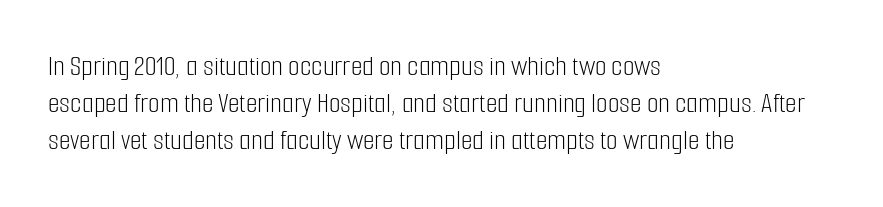
{"serif": "no", "italic": "no", "bold": "no", "weight": "light", "width": "condensed", "stroke_contrast": "low", "x_height": "medium", "monospaced": "no", "underline": "no", "align": "left", "line_spacing_ratio": 1.24, "letter_spacing": "normal", "letter_spacing_em": 0.0, "glyph_px": 30}
